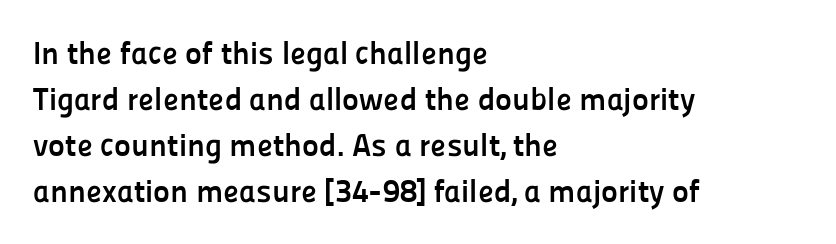
The image shows 32 px semibold sans-serif type, upright; set left-aligned, normal line spacing (1.44x), normal letter spacing, not underlined; low stroke contrast and a medium x-height.
